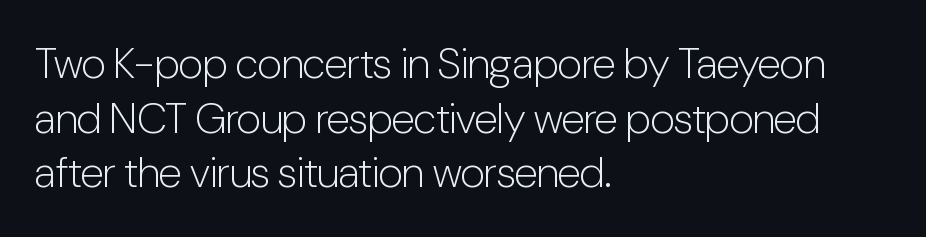
Q: Is the text bold? A: No.
Q: Is the text italic (slanted)? A: No, it is upright.
Q: Is the typeface a serif or a sans-serif typeface? A: Sans-serif.
Q: Is the text underlined? A: No.
Q: How is the paragraph aligned? A: Left-aligned.
Q: Is the spacing between letters normal or unusually wide? A: Normal.
Q: Is the spacing between lines tight, normal or loose? A: Normal.
Q: Width (condensed, normal, or wide)? A: Condensed.
Q: Stroke contrast? A: Low.
Q: x-height? A: Medium.
Q: Monospaced? A: No.
